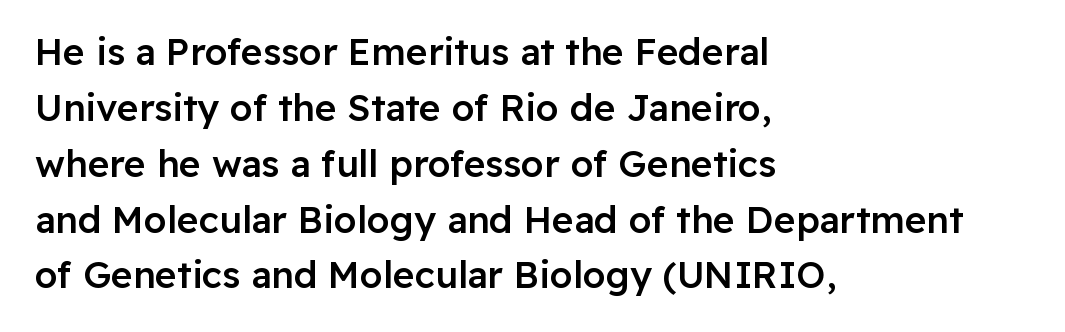
{"serif": "no", "italic": "no", "bold": "semi", "weight": "semibold", "width": "normal", "stroke_contrast": "low", "x_height": "medium", "monospaced": "no", "underline": "no", "align": "left", "line_spacing": "normal", "line_spacing_ratio": 1.51, "letter_spacing": "normal", "letter_spacing_em": 0.0, "glyph_px": 37}
